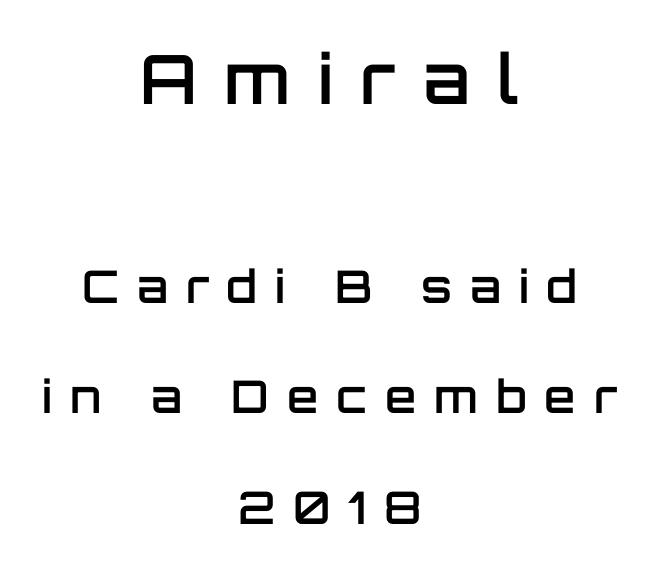
The image shows 68 px semibold sans-serif type, upright; set centered, loose line spacing (2.46x), unusually wide letter spacing (+0.4 em), not underlined; the first (top) block is 1.51x larger; low stroke contrast and a large x-height.
